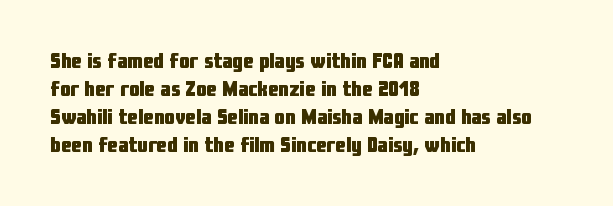
Style check: upright. Reading down the block, your eye returns to a fixed left position each line. This rendering leaves character spacing at its baseline value. Check under the words: just untouched page.
